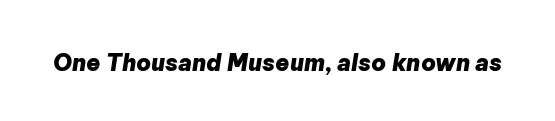
Set as a true bold cut, around the 700 mark. A typesetter would mark this as italic. Anything drawn beneath the words? Only blank space. Default kerning and tracking; the words read as compact shapes.
